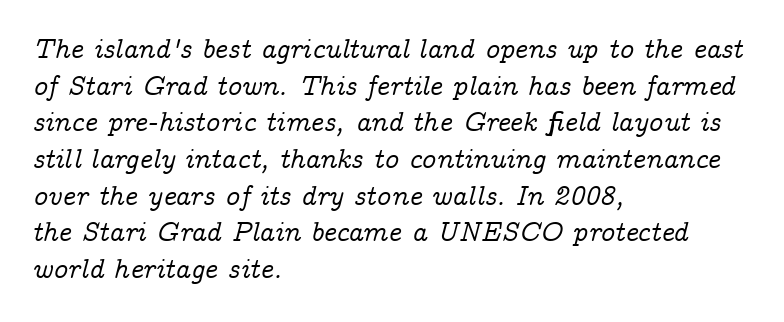
{"serif": "yes", "italic": "yes", "lean": "right", "slant_degrees": 14, "width": "normal", "stroke_contrast": "low", "x_height": "medium", "monospaced": "no", "underline": "no", "align": "left", "line_spacing": "normal", "line_spacing_ratio": 1.31, "letter_spacing": "normal", "letter_spacing_em": 0.0, "glyph_px": 28}
